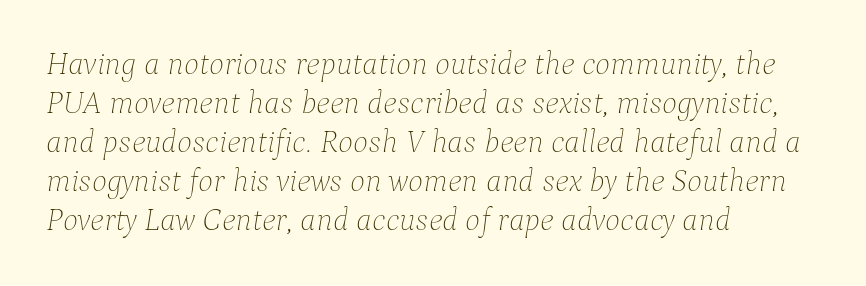
{"italic": "yes", "lean": "right", "slant_degrees": 9, "bold": "no", "weight": "thin", "width": "normal", "stroke_contrast": "low", "x_height": "medium", "monospaced": "no", "underline": "no", "align": "left", "line_spacing_ratio": 1.22, "letter_spacing": "normal", "letter_spacing_em": 0.0, "glyph_px": 32}
